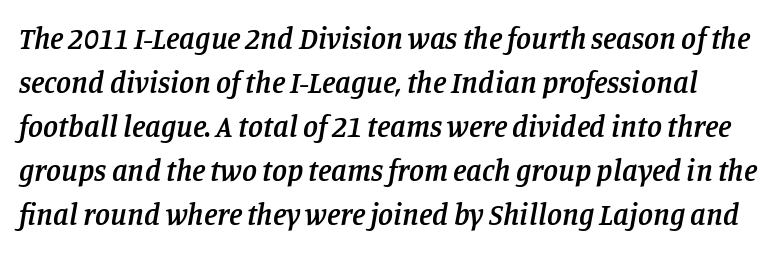
Spacing verdict: proportional, widths tailored to each character. The font family rendered here belongs to the serif group. Observe the ordinary spacing: letters are neighbours, not strangers. The specimen reads as italic at a glance.
